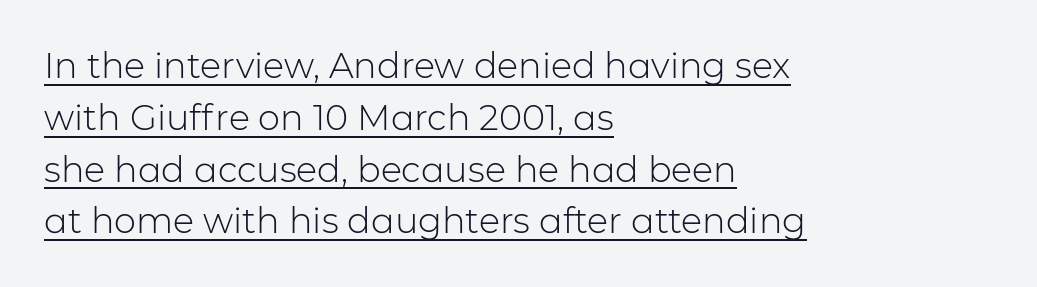
Q: Is the text bold? A: No.
Q: Is the text italic (slanted)? A: No, it is upright.
Q: Is the typeface a serif or a sans-serif typeface? A: Sans-serif.
Q: Is the text underlined? A: Yes.
Q: How is the paragraph aligned? A: Left-aligned.
Q: Is the spacing between letters normal or unusually wide? A: Normal.
Q: Is the spacing between lines tight, normal or loose? A: Normal.
Q: Width (condensed, normal, or wide)? A: Normal.
Q: Stroke contrast? A: Low.
Q: x-height? A: Medium.
Q: Monospaced? A: No.
